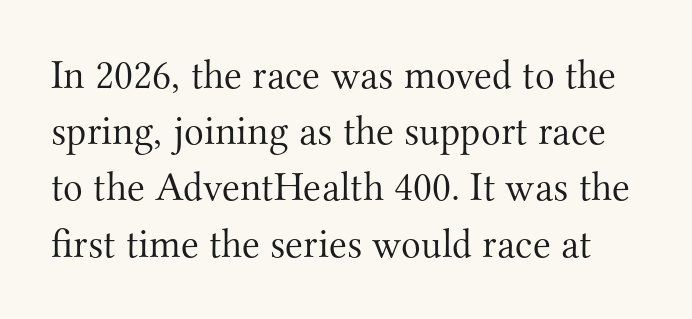
The image shows 41 px light serif type, upright; set normal line spacing (1.37x), normal letter spacing, not underlined; medium stroke contrast and a small x-height.
